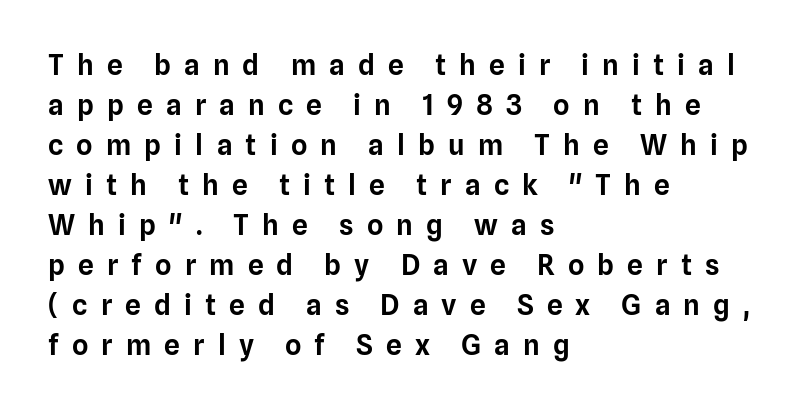
The image shows 28 px sans-serif type, upright; set left-aligned, normal line spacing (1.43x), unusually wide letter spacing (+0.47 em), not underlined; low stroke contrast and a medium x-height.
